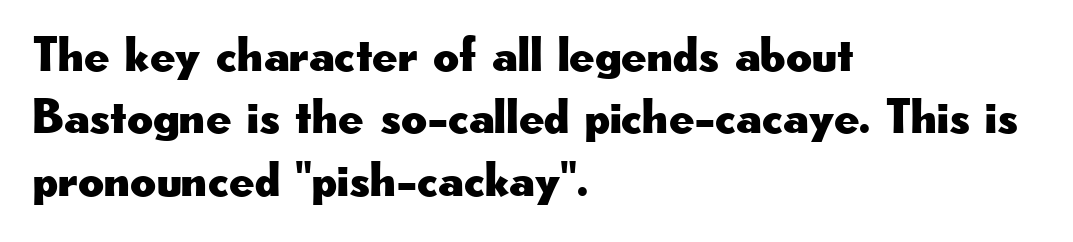
These lines are composed in type without serifs. Each letter keeps its own natural width here, so spacing adapts to shape. The typography opts for an upright posture over an oblique one. Honestly, the letter spacing is just normal — you wouldn't notice it. Nobody drew a line under any word here. Which margin do the lines hug? The left one — the right edge is uneven.
